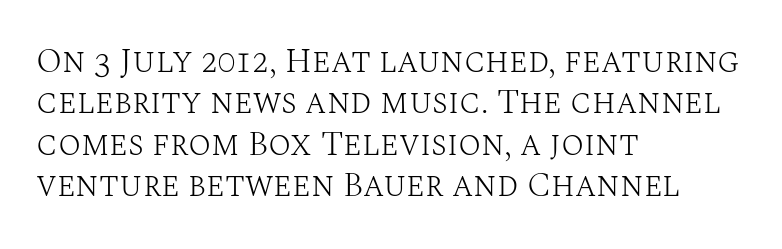
Q: Is the text bold? A: No.
Q: Is the text italic (slanted)? A: No, it is upright.
Q: Is the typeface a serif or a sans-serif typeface? A: Serif.
Q: Is the text underlined? A: No.
Q: How is the paragraph aligned? A: Left-aligned.
Q: Is the spacing between letters normal or unusually wide? A: Normal.
Q: Width (condensed, normal, or wide)? A: Normal.
Q: Stroke contrast? A: Medium.
Q: x-height? A: Large.
Q: Monospaced? A: No.
